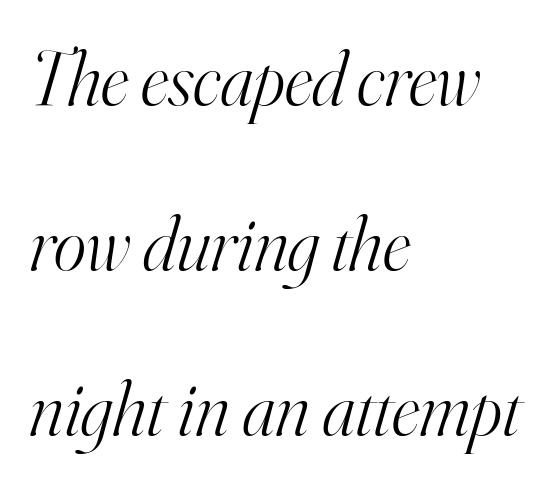
{"serif": "yes", "italic": "yes", "lean": "right", "slant_degrees": 16, "bold": "no", "weight": "light", "width": "normal", "stroke_contrast": "high", "x_height": "small", "monospaced": "no", "underline": "no", "align": "left", "line_spacing": "loose", "line_spacing_ratio": 2.14, "letter_spacing": "normal", "letter_spacing_em": 0.0, "glyph_px": 77}
